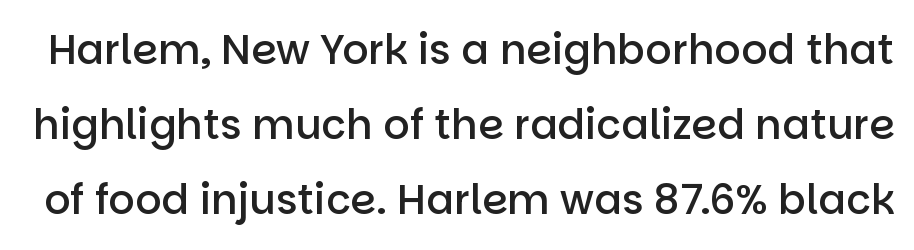
{"serif": "no", "italic": "no", "bold": "semi", "weight": "semibold", "width": "normal", "stroke_contrast": "low", "x_height": "large", "monospaced": "no", "underline": "no", "line_spacing_ratio": 1.83, "letter_spacing": "normal", "letter_spacing_em": 0.0, "glyph_px": 41}
